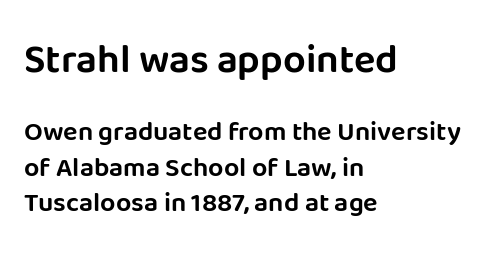
Q: Is the text italic (slanted)? A: No, it is upright.
Q: Is the typeface a serif or a sans-serif typeface? A: Sans-serif.
Q: Is the text underlined? A: No.
Q: How is the paragraph aligned? A: Left-aligned.
Q: Is the spacing between letters normal or unusually wide? A: Normal.
Q: Is the spacing between lines tight, normal or loose? A: Normal.
Q: Which block of text is set in a larger size, the first (top) or the second (bottom)? A: The first (top) one.
Q: Width (condensed, normal, or wide)? A: Normal.
Q: Stroke contrast? A: Low.
Q: x-height? A: Large.
Q: Monospaced? A: No.
